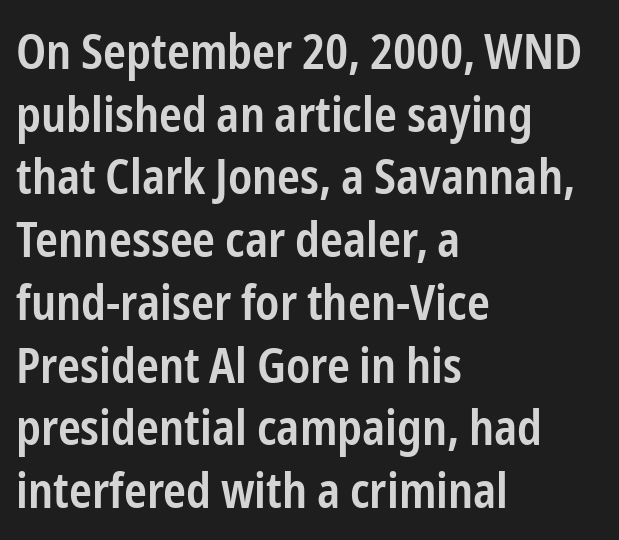
How are the letters spaced? Ordinarily, with no added tracking. This rendering features lettering with no underline. Interline gaps are of average width in this sample. The typesetter chose a ragged-right arrangement here.
